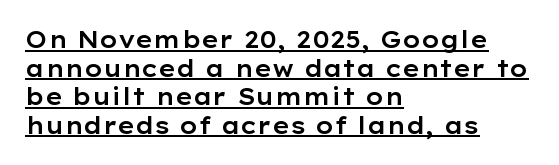
The rendering anchors every line to the left-hand side. Glyph-to-glyph distance matches everyday printed text. The typography opts for an upright posture over an oblique one. Caption: lettering with a line underneath.
